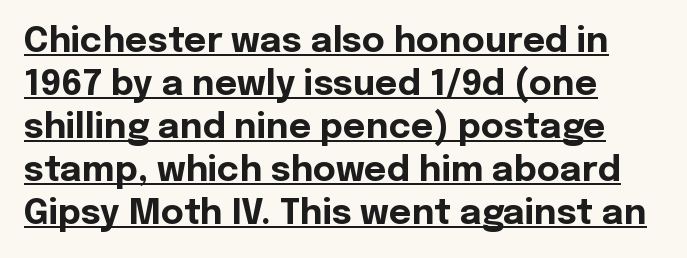
{"serif": "no", "italic": "no", "bold": "yes", "weight": "bold", "width": "normal", "x_height": "medium", "monospaced": "no", "underline": "yes", "align": "left", "line_spacing_ratio": 1.23, "letter_spacing": "normal", "letter_spacing_em": 0.0, "glyph_px": 35}
